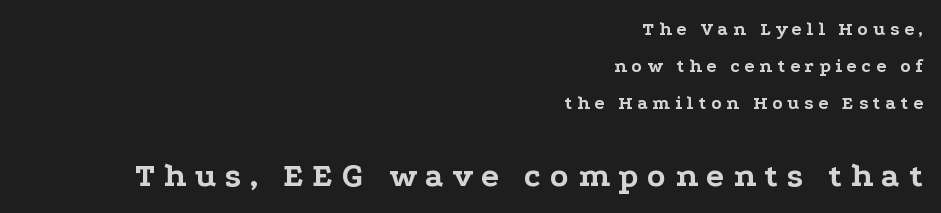
Q: Is the text bold? A: Yes.
Q: Is the text italic (slanted)? A: No, it is upright.
Q: Is the typeface a serif or a sans-serif typeface? A: Serif.
Q: Is the text underlined? A: No.
Q: How is the paragraph aligned? A: Right-aligned.
Q: Is the spacing between letters normal or unusually wide? A: Unusually wide.
Q: Is the spacing between lines tight, normal or loose? A: Loose.
Q: Which block of text is set in a larger size, the first (top) or the second (bottom)? A: The second (bottom) one.
Q: Width (condensed, normal, or wide)? A: Wide.
Q: Stroke contrast? A: Low.
Q: x-height? A: Medium.
Q: Monospaced? A: No.
